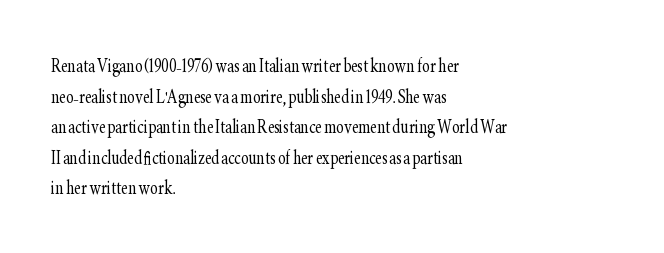
Vertical spacing — default. The text block is weighted toward the left margin, trailing off unevenly rightward. The baseline area is clear. These lines keep a tight, regular rhythm from letter to letter. No extra ink here — the face is not bold.
